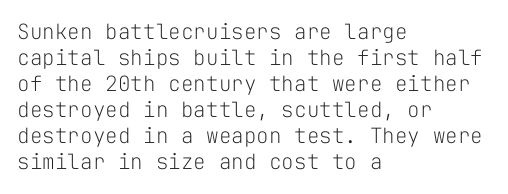
The typography opts for an upright posture over an oblique one. Unmarked baselines from the first word to the last. Students, note that the glyphs here touch the page at normal intervals. Which margin do the lines hug? The left one — the right edge is uneven. The typesetting does not lean heavy: it is not bold.
